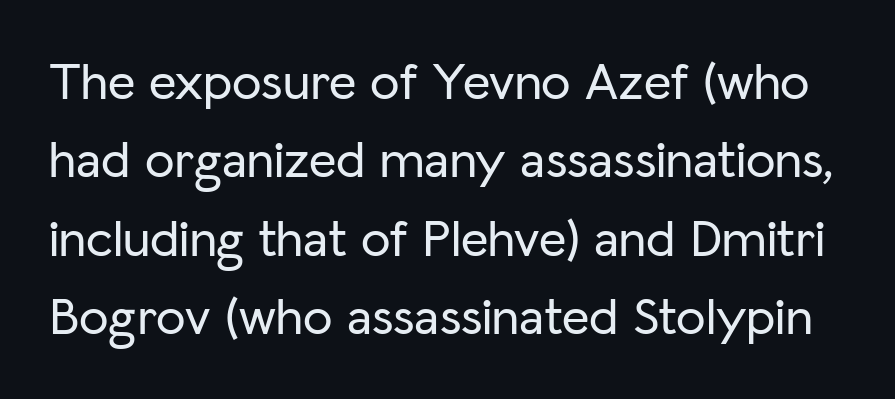
{"serif": "no", "italic": "no", "width": "normal", "stroke_contrast": "low", "x_height": "medium", "monospaced": "no", "underline": "no", "line_spacing": "normal", "line_spacing_ratio": 1.48, "letter_spacing": "normal", "letter_spacing_em": 0.0, "glyph_px": 53}
